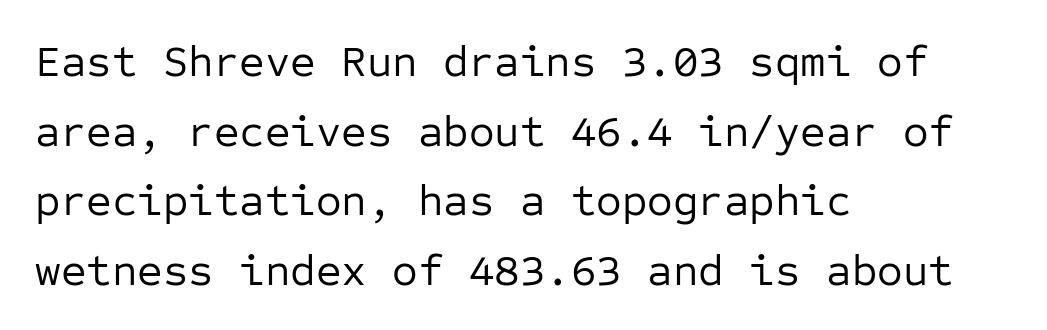
The image shows 44 px regular-weight sans-serif type, upright, monospaced; set left-aligned, normal line spacing (1.58x), normal letter spacing, not underlined; low stroke contrast and a medium x-height.
